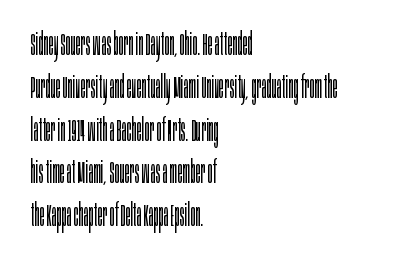
{"serif": "no", "italic": "no", "bold": "no", "weight": "light", "width": "condensed", "stroke_contrast": "low", "x_height": "large", "monospaced": "no", "underline": "no", "align": "left", "line_spacing": "normal", "line_spacing_ratio": 1.38, "letter_spacing": "normal", "letter_spacing_em": 0.0, "glyph_px": 31}
